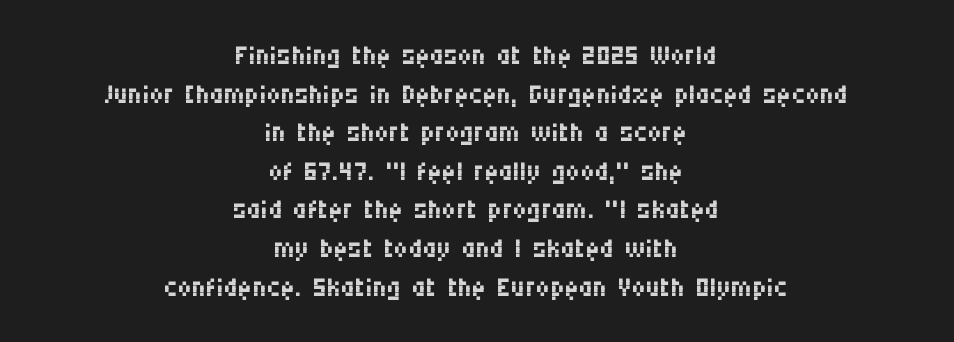
Q: Is the text bold? A: No.
Q: Is the text italic (slanted)? A: No, it is upright.
Q: Is the typeface a serif or a sans-serif typeface? A: Sans-serif.
Q: Is the text underlined? A: No.
Q: How is the paragraph aligned? A: Centered.
Q: Is the spacing between letters normal or unusually wide? A: Normal.
Q: Is the spacing between lines tight, normal or loose? A: Tight.
Q: Width (condensed, normal, or wide)? A: Condensed.
Q: Stroke contrast? A: Medium.
Q: x-height? A: Large.
Q: Monospaced? A: No.
